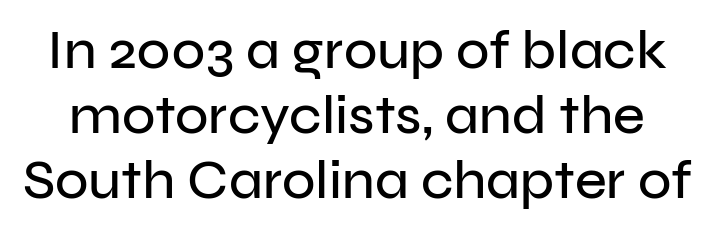
{"serif": "no", "italic": "no", "width": "normal", "stroke_contrast": "low", "x_height": "medium", "monospaced": "no", "underline": "no", "line_spacing_ratio": 1.18, "letter_spacing": "normal", "letter_spacing_em": 0.0, "glyph_px": 55}
